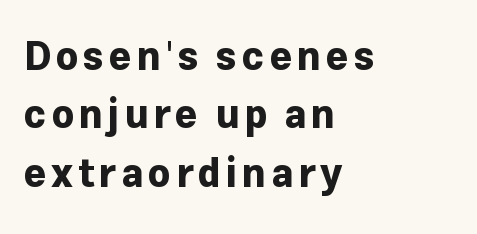
{"serif": "no", "italic": "no", "bold": "yes", "weight": "bold", "width": "normal", "stroke_contrast": "low", "x_height": "medium", "monospaced": "no", "underline": "no", "align": "left", "line_spacing": "normal", "line_spacing_ratio": 1.5, "glyph_px": 39}
